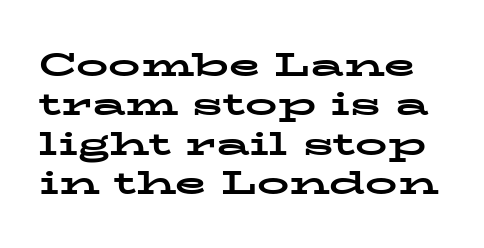
Q: Is the text bold? A: Yes.
Q: Is the text italic (slanted)? A: No, it is upright.
Q: Is the typeface a serif or a sans-serif typeface? A: Serif.
Q: Is the text underlined? A: No.
Q: Is the spacing between letters normal or unusually wide? A: Normal.
Q: Width (condensed, normal, or wide)? A: Wide.
Q: Stroke contrast? A: Low.
Q: x-height? A: Medium.
Q: Monospaced? A: No.
